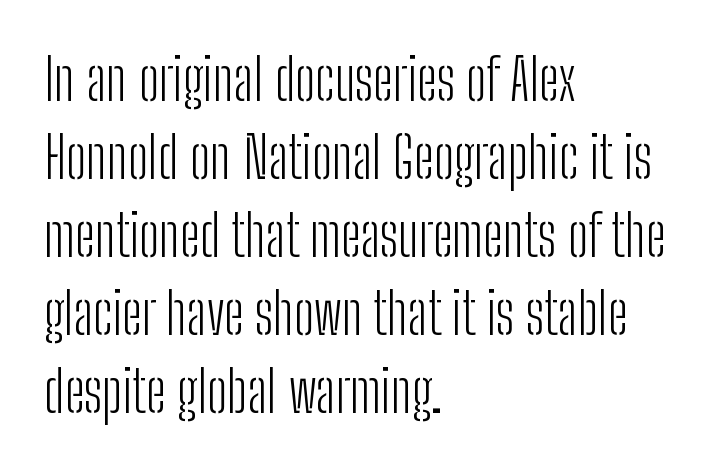
The image shows 57 px light, condensed sans-serif type, upright; set left-aligned, normal line spacing (1.37x), normal letter spacing, not underlined; low stroke contrast and a medium x-height.
